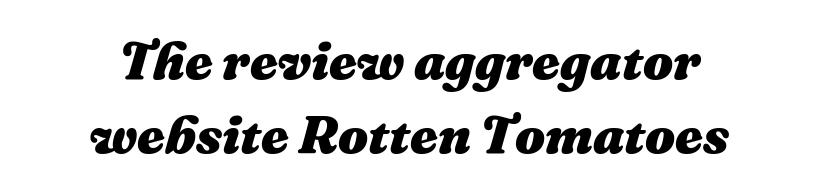
{"italic": "yes", "lean": "right", "slant_degrees": 16, "bold": "yes", "weight": "heavy", "width": "normal", "stroke_contrast": "medium", "x_height": "medium", "monospaced": "no", "underline": "no", "align": "center", "line_spacing": "normal", "line_spacing_ratio": 1.39, "letter_spacing": "normal", "letter_spacing_em": 0.0, "glyph_px": 53}
